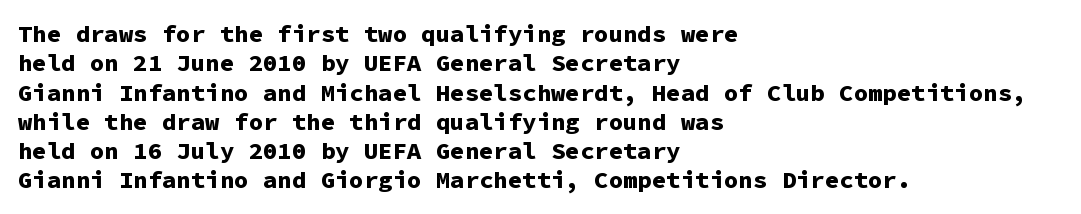
{"italic": "no", "bold": "yes", "underline": "no", "align": "left", "line_spacing_ratio": 1.22, "letter_spacing": "normal", "letter_spacing_em": 0.0, "glyph_px": 24}
